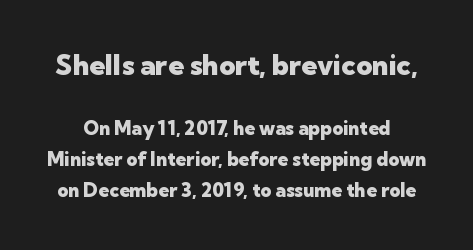
The image shows 28 px heavy sans-serif type, upright; set normal line spacing (1.65x), normal letter spacing, not underlined; the first (top) block is 1.47x larger; low stroke contrast and a medium x-height.
